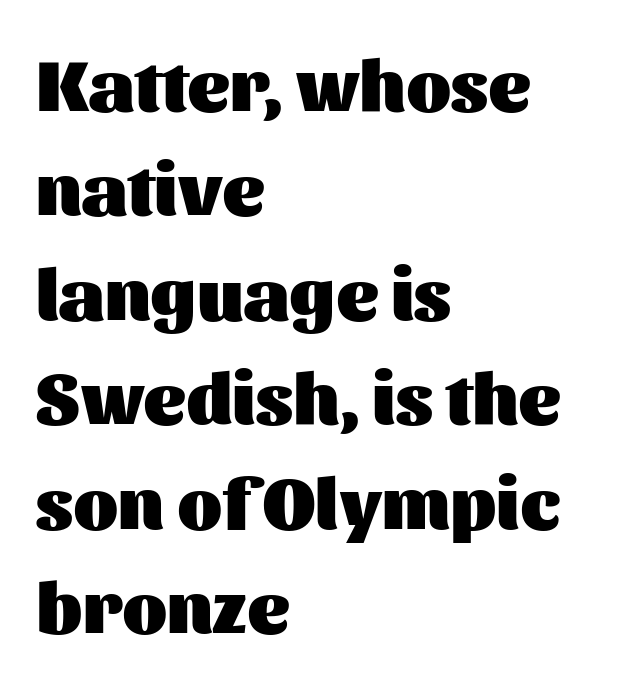
The image shows 73 px heavy sans-serif type, upright; set left-aligned, normal line spacing (1.43x), normal letter spacing, not underlined; medium stroke contrast and a medium x-height.
